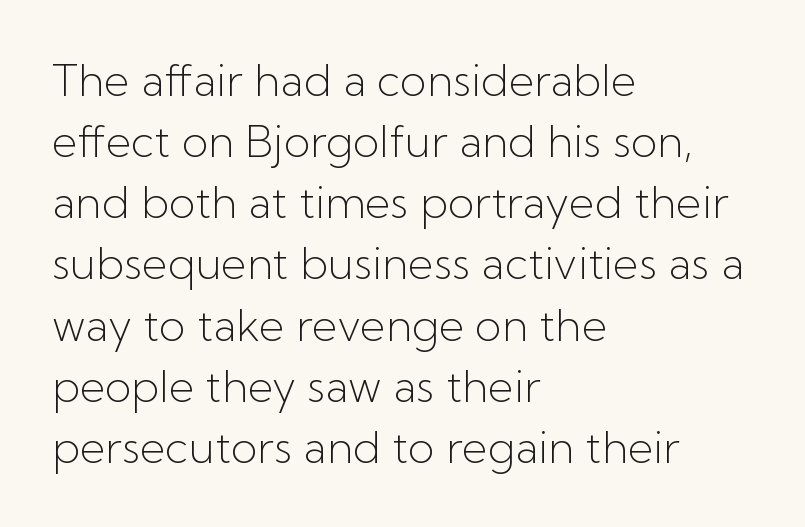
Q: Is the text bold? A: No.
Q: Is the text italic (slanted)? A: No, it is upright.
Q: Is the typeface a serif or a sans-serif typeface? A: Sans-serif.
Q: Is the text underlined? A: No.
Q: How is the paragraph aligned? A: Left-aligned.
Q: Is the spacing between letters normal or unusually wide? A: Normal.
Q: Is the spacing between lines tight, normal or loose? A: Normal.
Q: Width (condensed, normal, or wide)? A: Normal.
Q: Stroke contrast? A: Low.
Q: x-height? A: Medium.
Q: Monospaced? A: No.
